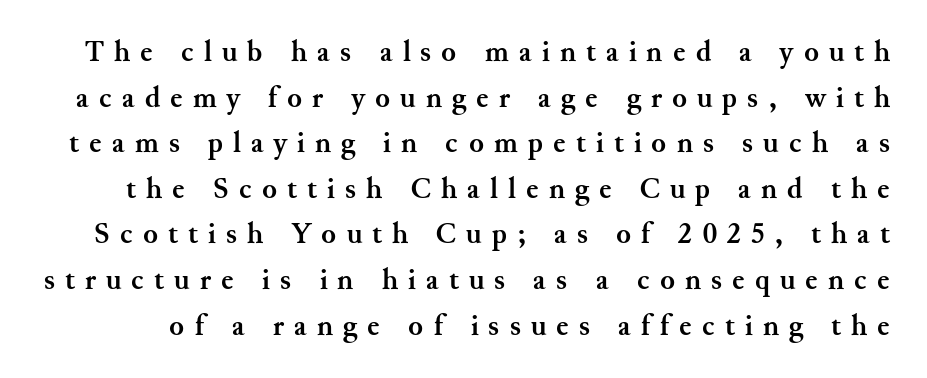
{"serif": "yes", "italic": "no", "bold": "yes", "weight": "semibold", "width": "normal", "stroke_contrast": "medium", "x_height": "small", "monospaced": "no", "underline": "no", "line_spacing": "normal", "line_spacing_ratio": 1.52, "letter_spacing": "wide", "letter_spacing_em": 0.34, "glyph_px": 30}
